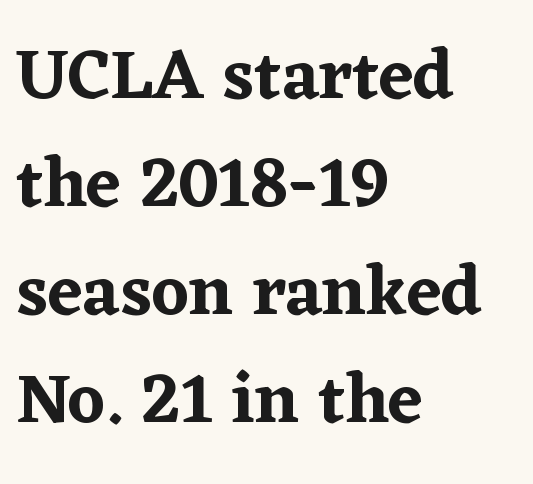
Q: Is the text italic (slanted)? A: No, it is upright.
Q: Is the typeface a serif or a sans-serif typeface? A: Serif.
Q: Is the text underlined? A: No.
Q: How is the paragraph aligned? A: Left-aligned.
Q: Is the spacing between letters normal or unusually wide? A: Normal.
Q: Is the spacing between lines tight, normal or loose? A: Normal.
Q: Width (condensed, normal, or wide)? A: Normal.
Q: Stroke contrast? A: Low.
Q: x-height? A: Medium.
Q: Monospaced? A: No.
